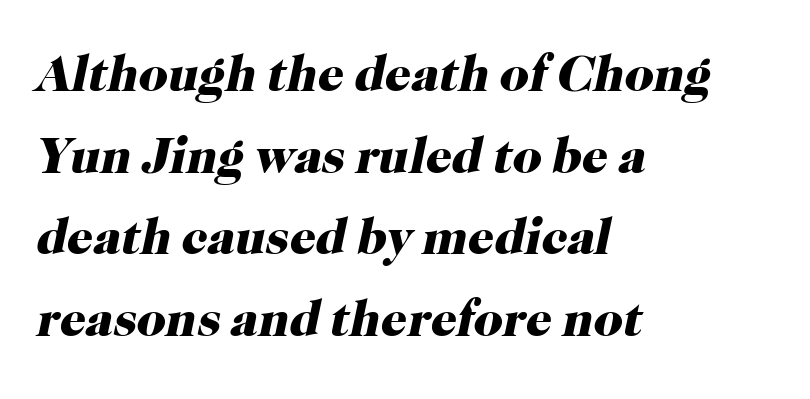
Quick note: underline off. In terms of leading, this rendering sits right in the middle. The glyphs in this specimen are seriffed. The passage shown is emphatically bold.
